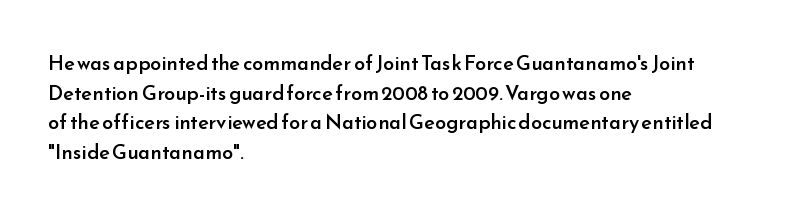
Descender tails drop into unmarked territory. Students, note that the glyphs here touch the page at normal intervals. Whoever set this chose a conventional vertical rhythm. These lines were composed using upright roman letters.
